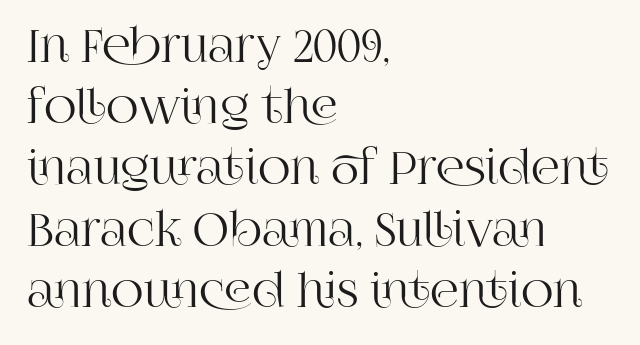
The image shows 45 px serif type, upright; set left-aligned, normal line spacing (1.36x), normal letter spacing, not underlined; high stroke contrast and a large x-height.
